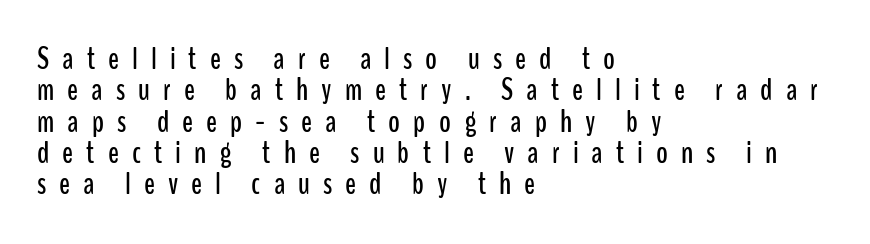
The image shows 32 px condensed sans-serif type, upright; set left-aligned, tight line spacing (0.98x), unusually wide letter spacing (+0.41 em), not underlined; low stroke contrast and a medium x-height.
